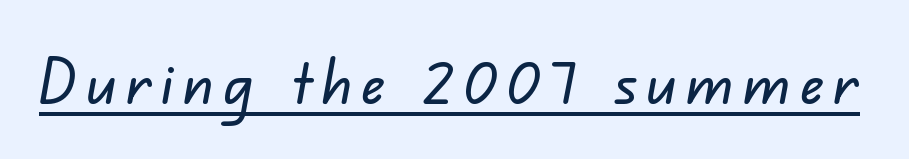
Q: Is the typeface a serif or a sans-serif typeface? A: Sans-serif.
Q: Is the text underlined? A: Yes.
Q: Width (condensed, normal, or wide)? A: Normal.
Q: Stroke contrast? A: Low.
Q: x-height? A: Small.
Q: Monospaced? A: No.
